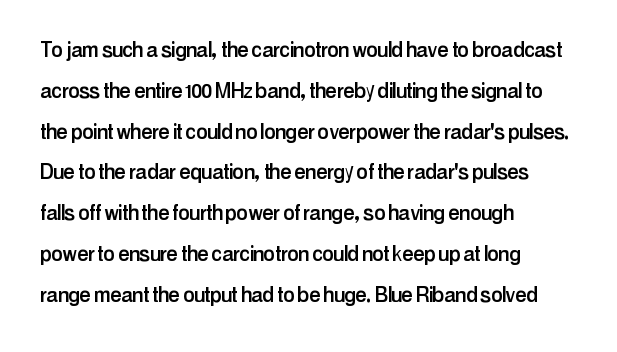
The space between consecutive lines is moderate. This sample uses plain, unmodified letter spacing. Layout note: lines flush left. No italicization has been applied; the sample stays upright. The passage shown is not underscored anywhere.
